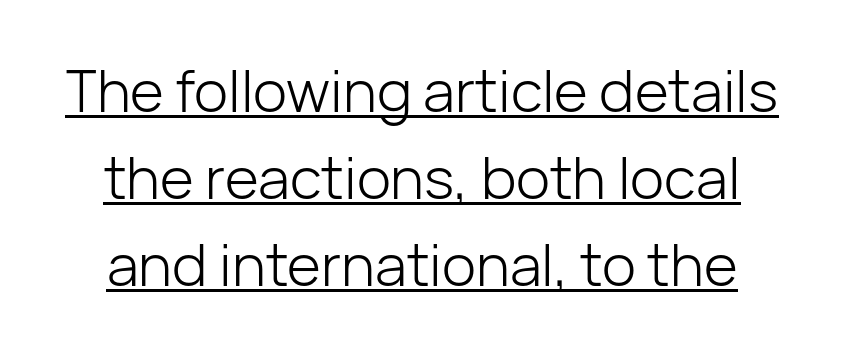
The image shows 58 px light sans-serif type, upright; set normal line spacing (1.5x), normal letter spacing, underlined; low stroke contrast and a medium x-height.
